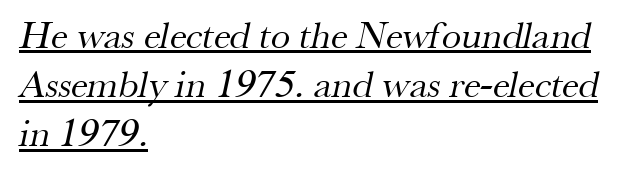
The image shows 39 px regular-weight serif type; set left-aligned, normal line spacing (1.26x), normal letter spacing, underlined; medium stroke contrast and a small x-height.
